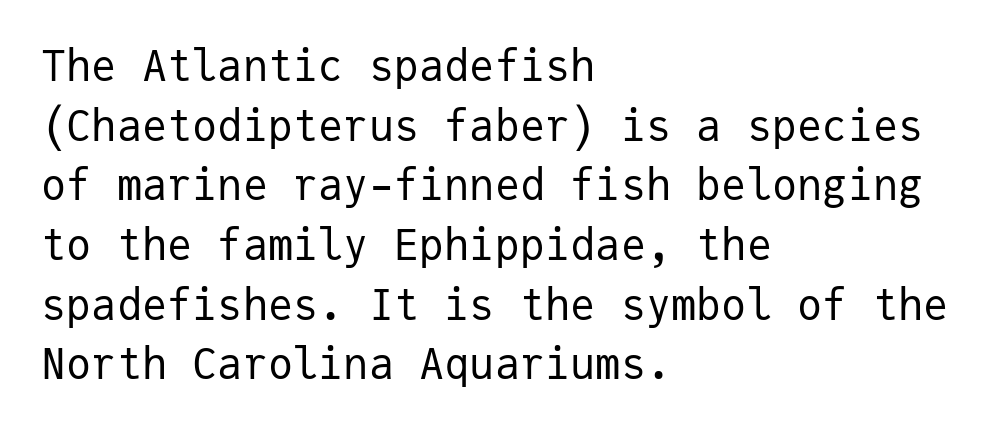
Is this a fixed-width face? Yes — each glyph sits in an identical cell. Nobody drew a line under any word here. A light-to-regular cut is what we see here. The rendering shows plain stroke endings on the letterforms — a sans-serif design.
